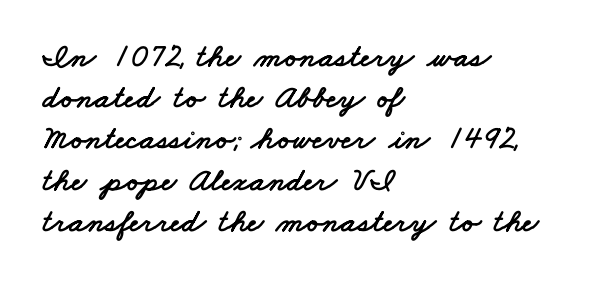
{"serif": "no", "width": "wide", "stroke_contrast": "low", "x_height": "small", "monospaced": "no", "underline": "no", "align": "left", "line_spacing": "normal", "line_spacing_ratio": 1.25, "letter_spacing": "normal", "letter_spacing_em": 0.0, "glyph_px": 33}
